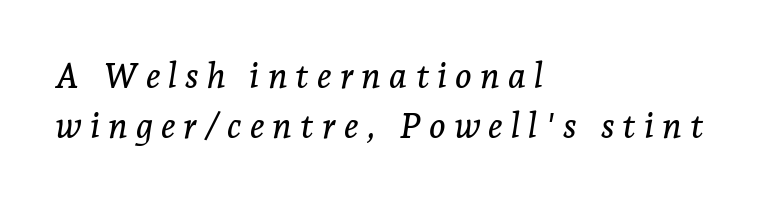
{"serif": "yes", "italic": "yes", "lean": "right", "slant_degrees": 7, "width": "normal", "stroke_contrast": "low", "x_height": "medium", "monospaced": "no", "underline": "no", "align": "left", "line_spacing": "normal", "line_spacing_ratio": 1.44, "letter_spacing": "wide", "letter_spacing_em": 0.23, "glyph_px": 35}
